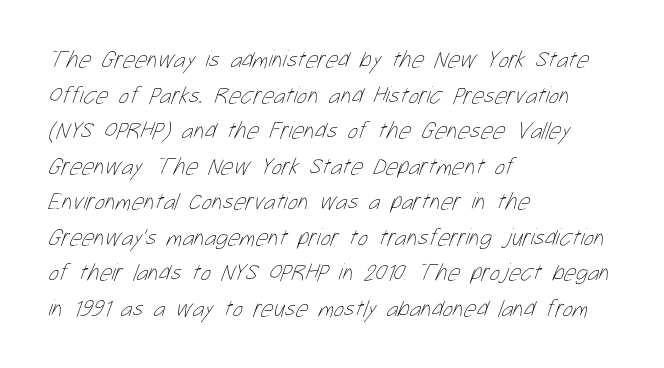
{"bold": "no", "underline": "no", "align": "left", "line_spacing": "normal", "line_spacing_ratio": 1.48, "letter_spacing": "normal", "letter_spacing_em": 0.0, "glyph_px": 24}
